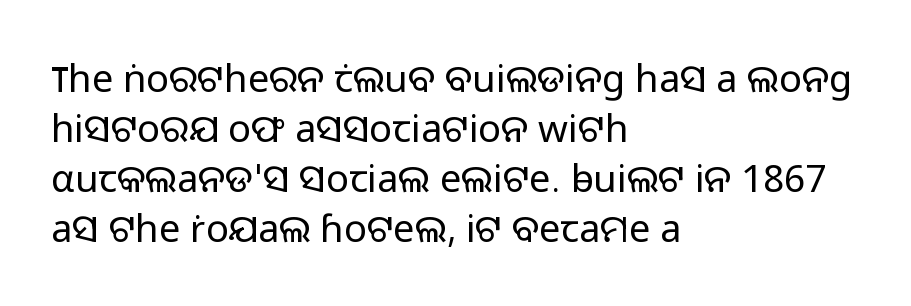
The ragged edge is on the right, which tells us the setting is flush left. Here the designer chose a conventional face with non-uniform glyph widths. This rendering employs a face without finishing strokes, i.e., a sans-serif. Does the lettering tilt? It doesn't — this is upright. Honestly, the row spacing looks completely unremarkable. The space beneath each line is pristine and unruled.
